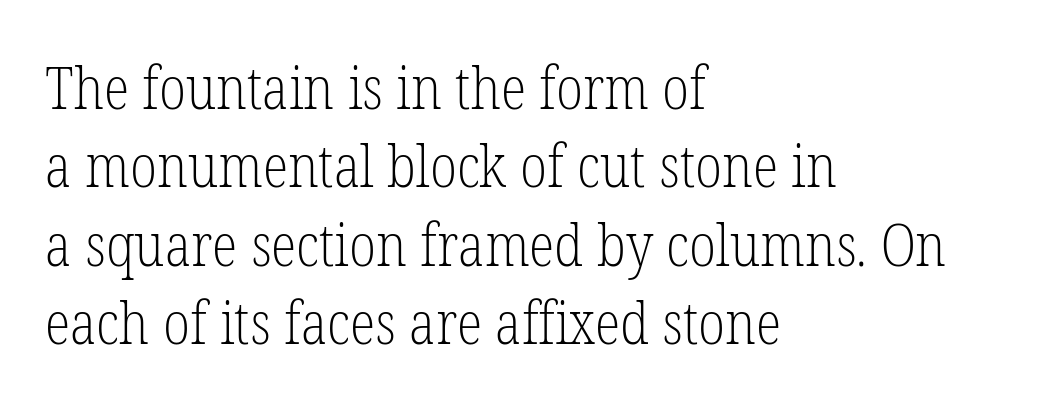
Descenders are the only things crossing below the line. The letterforms sit at book weight or below. Letter spacing: default. The passage shown is typeset with a serif family. Nope, not italic — everything's standing straight.
